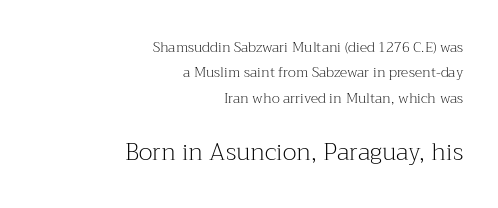
{"italic": "no", "bold": "no", "underline": "no", "align": "right", "line_spacing_ratio": 1.82, "letter_spacing": "normal", "letter_spacing_em": 0.0, "larger_block": "second", "size_ratio": 1.71, "glyph_px": 24}
